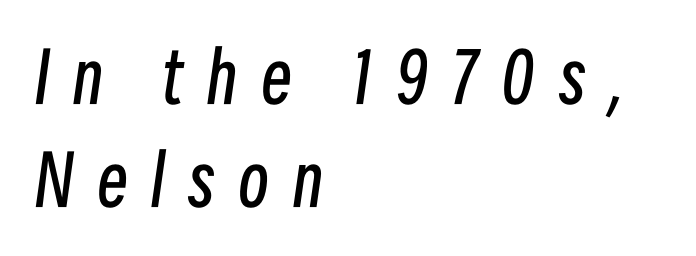
Q: Is the text bold? A: No.
Q: Is the text italic (slanted)? A: Yes, it leans right by about 8 degrees.
Q: Is the text underlined? A: No.
Q: How is the paragraph aligned? A: Left-aligned.
Q: Is the spacing between letters normal or unusually wide? A: Unusually wide.
Q: Is the spacing between lines tight, normal or loose? A: Normal.
Q: Width (condensed, normal, or wide)? A: Condensed.
Q: Stroke contrast? A: Low.
Q: x-height? A: Medium.
Q: Monospaced? A: No.
